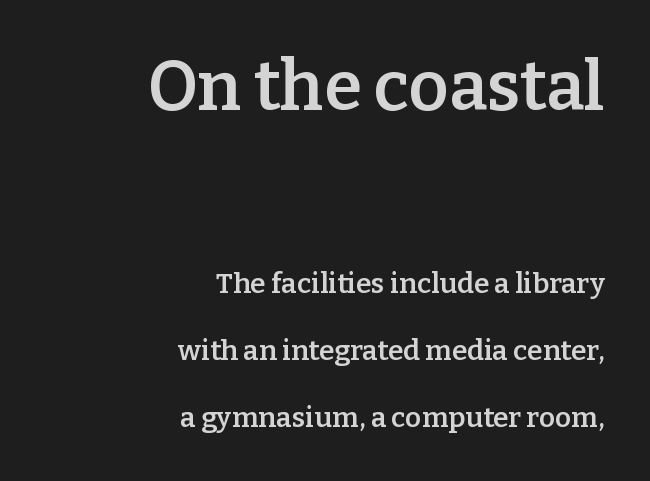
{"serif": "yes", "italic": "no", "bold": "semi", "weight": "semibold", "width": "normal", "stroke_contrast": "low", "x_height": "medium", "monospaced": "no", "underline": "no", "align": "right", "line_spacing": "loose", "line_spacing_ratio": 2.4, "letter_spacing": "normal", "letter_spacing_em": 0.0, "larger_block": "first", "size_ratio": 2.46, "glyph_px": 69}
